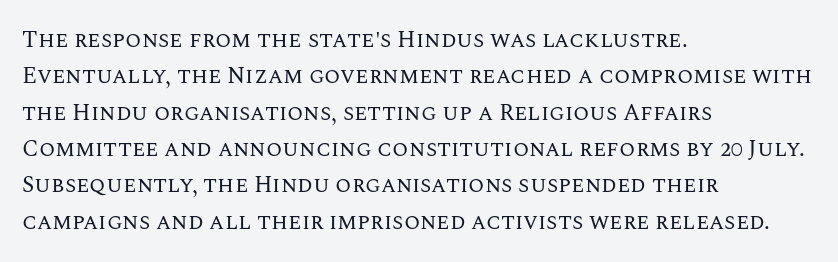
{"italic": "no", "bold": "no", "underline": "no", "align": "left", "line_spacing": "normal", "line_spacing_ratio": 1.58, "letter_spacing": "normal", "letter_spacing_em": 0.0, "glyph_px": 23}
